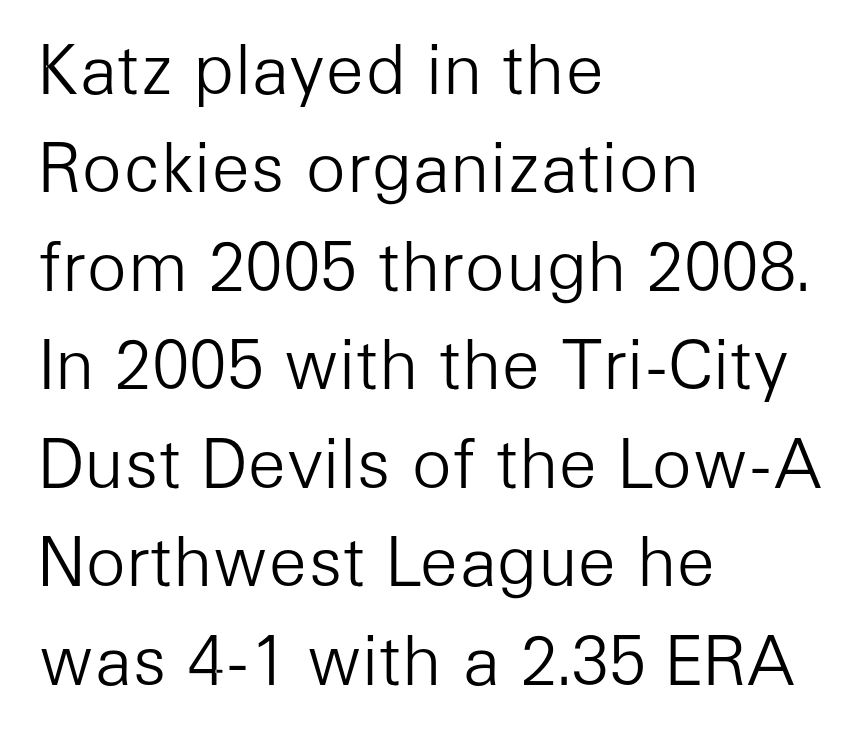
Q: Is the text bold? A: No.
Q: Is the text italic (slanted)? A: No, it is upright.
Q: Is the typeface a serif or a sans-serif typeface? A: Sans-serif.
Q: Is the text underlined? A: No.
Q: How is the paragraph aligned? A: Left-aligned.
Q: Is the spacing between letters normal or unusually wide? A: Normal.
Q: Is the spacing between lines tight, normal or loose? A: Normal.
Q: Width (condensed, normal, or wide)? A: Normal.
Q: Stroke contrast? A: Low.
Q: x-height? A: Medium.
Q: Monospaced? A: No.
